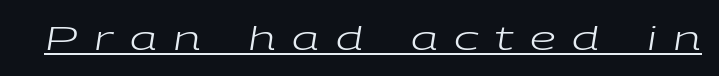
The image shows 33 px regular-weight, wide type, italic (leaning right); set unusually wide letter spacing (+0.5 em), underlined; low stroke contrast and a medium x-height.
